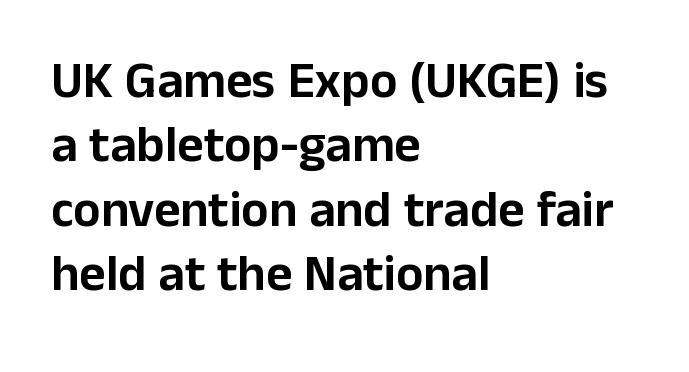
{"serif": "no", "italic": "no", "width": "normal", "stroke_contrast": "low", "x_height": "medium", "monospaced": "no", "underline": "no", "align": "left", "line_spacing": "normal", "line_spacing_ratio": 1.26, "letter_spacing": "normal", "letter_spacing_em": 0.0, "glyph_px": 51}
